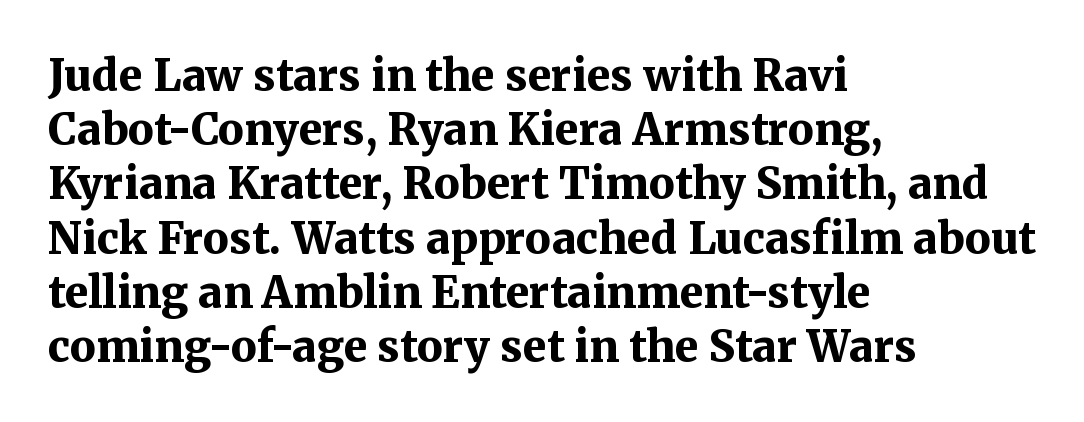
{"serif": "yes", "italic": "no", "bold": "yes", "weight": "bold", "width": "normal", "stroke_contrast": "medium", "x_height": "medium", "monospaced": "no", "underline": "no", "align": "left", "line_spacing": "normal", "line_spacing_ratio": 1.26, "letter_spacing": "normal", "letter_spacing_em": 0.0, "glyph_px": 43}
